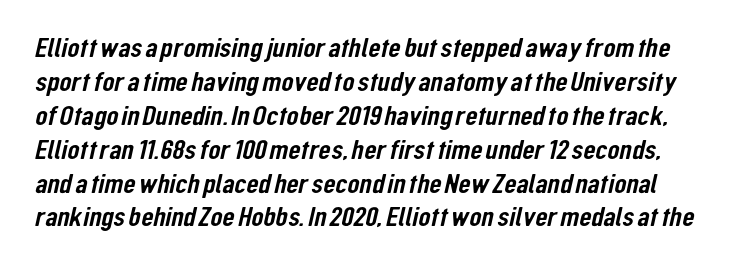
The image shows 28 px condensed sans-serif type; set line spacing 1.21x, normal letter spacing, not underlined; low stroke contrast and a medium x-height.
